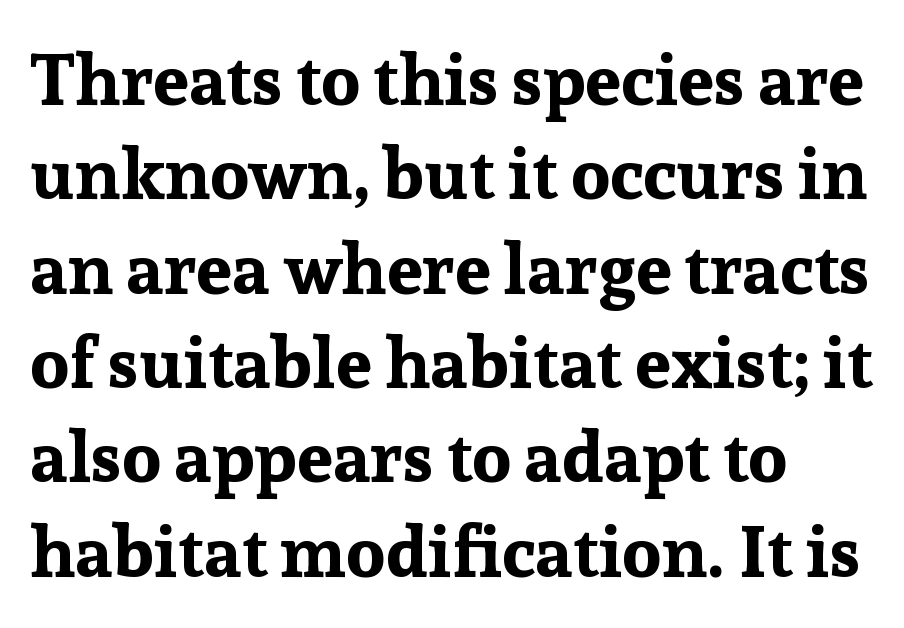
{"serif": "yes", "italic": "no", "bold": "yes", "weight": "bold", "width": "normal", "stroke_contrast": "low", "x_height": "medium", "monospaced": "no", "underline": "no", "align": "left", "line_spacing": "normal", "line_spacing_ratio": 1.31, "letter_spacing": "normal", "letter_spacing_em": 0.0, "glyph_px": 72}
